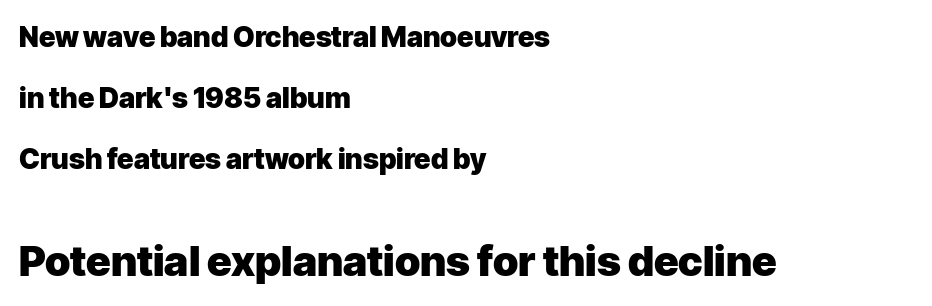
{"serif": "no", "italic": "no", "bold": "yes", "weight": "heavy", "width": "normal", "stroke_contrast": "low", "x_height": "medium", "monospaced": "no", "underline": "no", "align": "left", "line_spacing": "loose", "line_spacing_ratio": 2.17, "letter_spacing": "normal", "letter_spacing_em": 0.0, "larger_block": "second", "size_ratio": 1.5, "glyph_px": 42}
